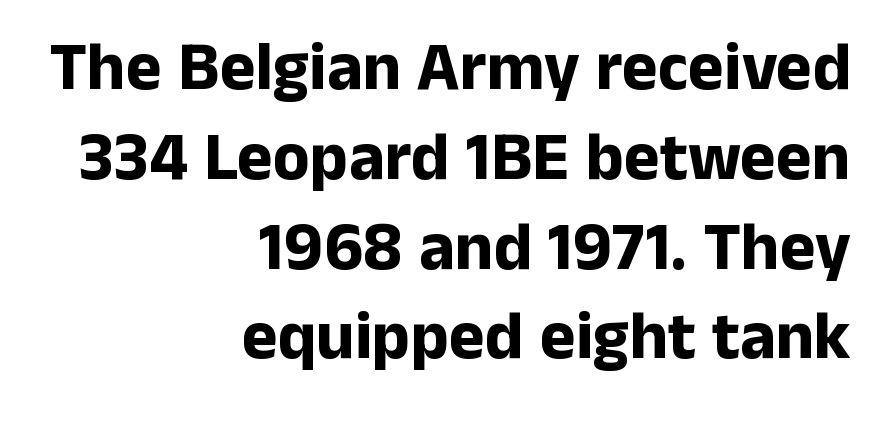
{"serif": "no", "italic": "no", "bold": "yes", "weight": "bold", "width": "normal", "stroke_contrast": "low", "x_height": "medium", "monospaced": "no", "underline": "no", "align": "right", "line_spacing": "normal", "line_spacing_ratio": 1.32, "letter_spacing": "normal", "letter_spacing_em": 0.0, "glyph_px": 68}
